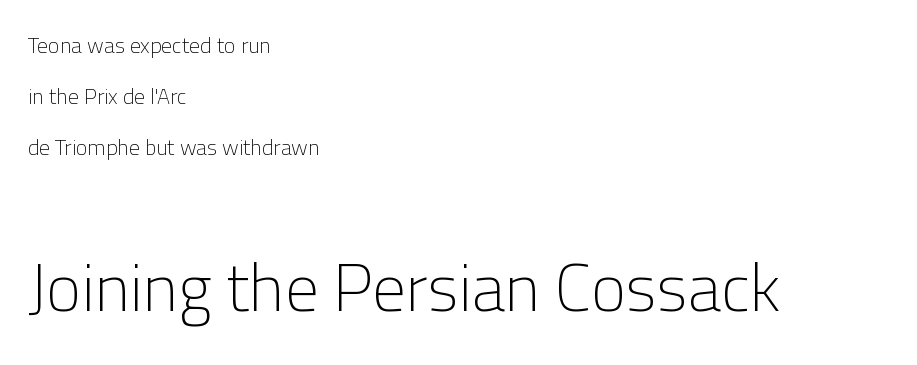
The image shows 67 px light sans-serif type, upright; set left-aligned, loose line spacing (2.32x), normal letter spacing, not underlined; the second (bottom) block is 3.05x larger; low stroke contrast and a medium x-height.
